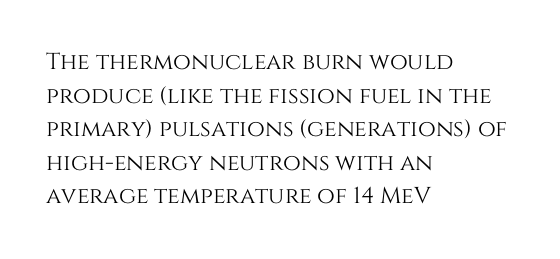
The image shows 23 px text type, upright; set left-aligned, normal line spacing (1.46x), normal letter spacing, not underlined.
